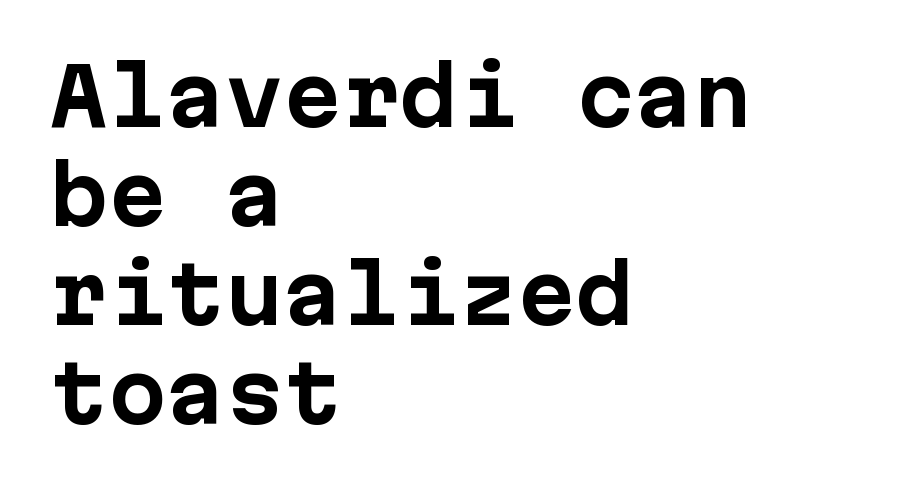
{"serif": "no", "italic": "no", "bold": "yes", "weight": "bold", "width": "normal", "stroke_contrast": "low", "x_height": "medium", "underline": "no", "align": "left", "line_spacing": "normal", "line_spacing_ratio": 1.27, "letter_spacing": "normal", "letter_spacing_em": 0.0, "glyph_px": 78}
